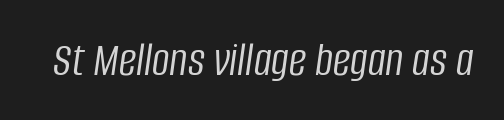
{"italic": "yes", "lean": "right", "slant_degrees": 8, "bold": "no", "weight": "light", "width": "condensed", "stroke_contrast": "low", "x_height": "large", "monospaced": "no", "underline": "no", "letter_spacing": "normal", "letter_spacing_em": 0.0, "glyph_px": 49}
